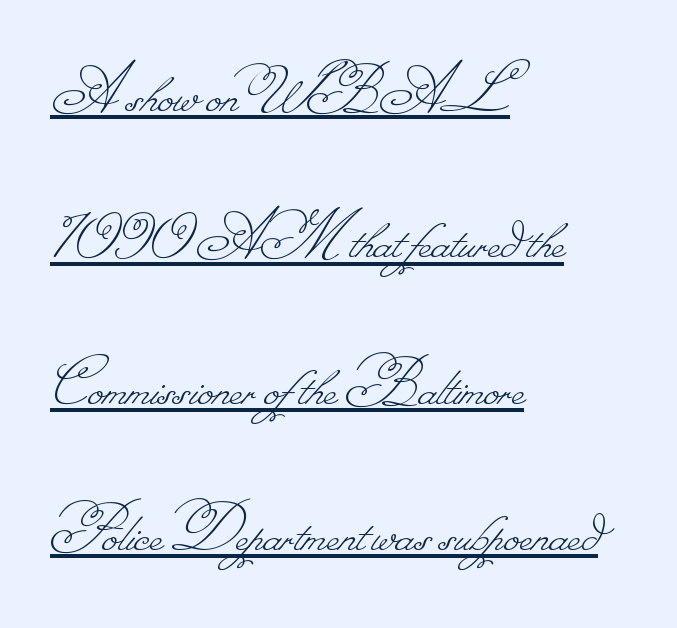
{"bold": "no", "weight": "thin", "width": "normal", "stroke_contrast": "low", "monospaced": "no", "underline": "yes", "align": "left", "line_spacing": "loose", "line_spacing_ratio": 2.06, "letter_spacing": "normal", "letter_spacing_em": 0.0, "glyph_px": 71}
